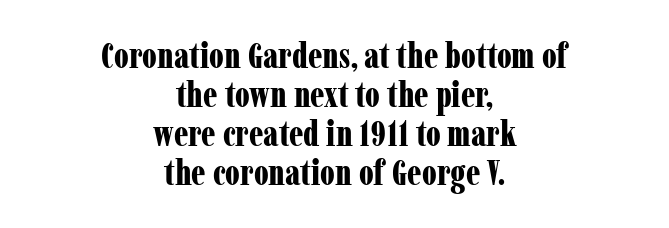
Leftover space on each line is divided equally before and after the words. On the weight axis this lands at bold, roughly 700. The font family rendered here belongs to the serif group. Any mark beneath the type? The region is blank.
